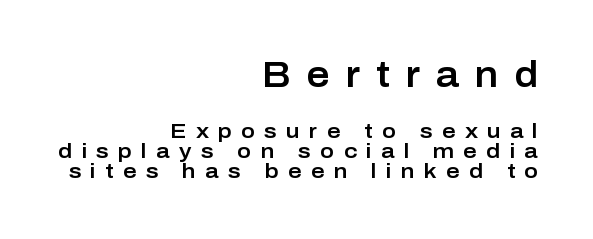
Q: Is the text italic (slanted)? A: No, it is upright.
Q: Is the typeface a serif or a sans-serif typeface? A: Sans-serif.
Q: Is the text underlined? A: No.
Q: How is the paragraph aligned? A: Right-aligned.
Q: Is the spacing between letters normal or unusually wide? A: Unusually wide.
Q: Is the spacing between lines tight, normal or loose? A: Tight.
Q: Which block of text is set in a larger size, the first (top) or the second (bottom)? A: The first (top) one.
Q: Width (condensed, normal, or wide)? A: Normal.
Q: Stroke contrast? A: Low.
Q: x-height? A: Medium.
Q: Monospaced? A: No.
